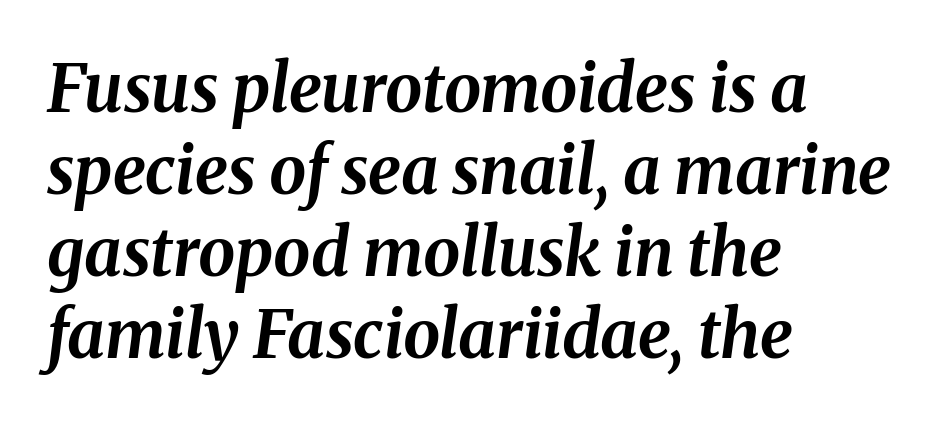
The image shows 66 px bold type, italic (leaning right); set left-aligned, line spacing 1.24x, normal letter spacing, not underlined; medium stroke contrast and a medium x-height.
